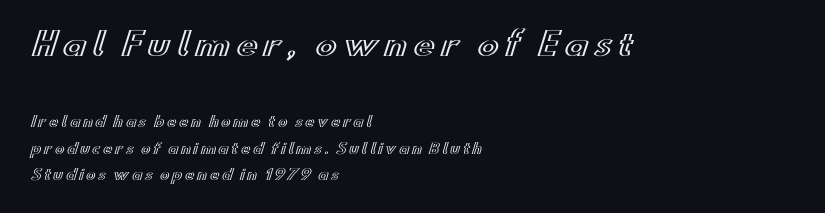
Q: Is the text italic (slanted)? A: Yes.
Q: Is the text underlined? A: No.
Q: How is the paragraph aligned? A: Left-aligned.
Q: Which block of text is set in a larger size, the first (top) or the second (bottom)? A: The first (top) one.
Q: Width (condensed, normal, or wide)? A: Wide.
Q: x-height? A: Small.
Q: Monospaced? A: No.
